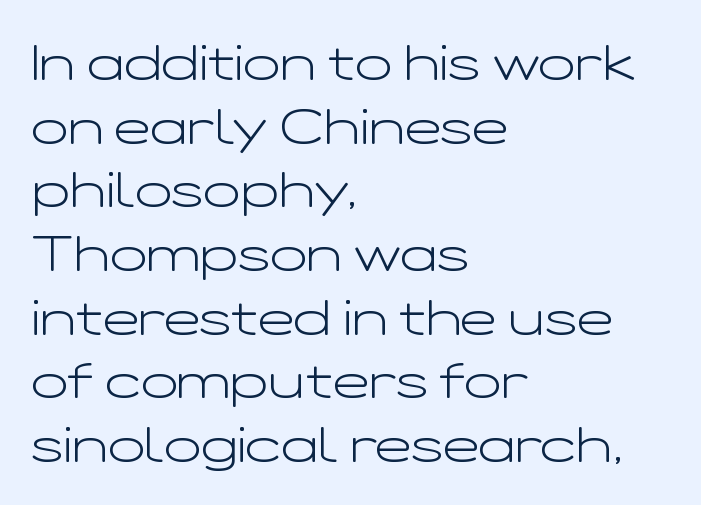
{"serif": "no", "italic": "no", "bold": "no", "weight": "light", "width": "wide", "stroke_contrast": "low", "x_height": "medium", "monospaced": "no", "underline": "no", "align": "left", "line_spacing": "normal", "line_spacing_ratio": 1.3, "letter_spacing": "normal", "letter_spacing_em": 0.0, "glyph_px": 49}
